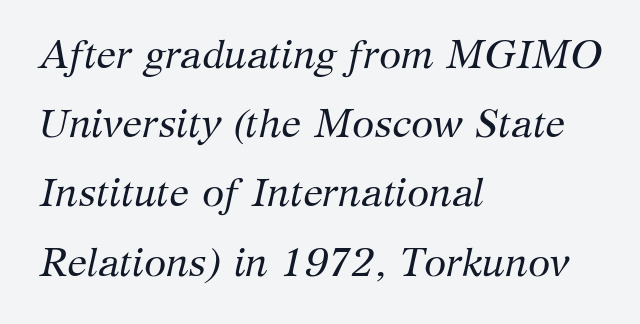
Q: Is the text bold? A: No.
Q: Is the text italic (slanted)? A: Yes, it leans right by about 12 degrees.
Q: Is the typeface a serif or a sans-serif typeface? A: Serif.
Q: Is the text underlined? A: No.
Q: How is the paragraph aligned? A: Left-aligned.
Q: Is the spacing between letters normal or unusually wide? A: Normal.
Q: Width (condensed, normal, or wide)? A: Normal.
Q: Stroke contrast? A: Medium.
Q: x-height? A: Medium.
Q: Monospaced? A: No.
